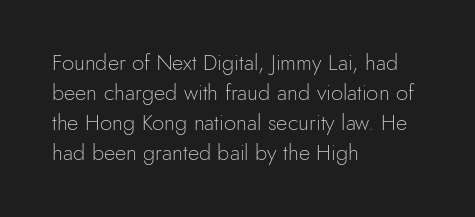
Reading down the column, the eye jumps a familiar distance to each next line. Left-aligned paragraph, ragged on the right. Check under the words: just untouched page. Nope, not italic — everything's standing straight.
